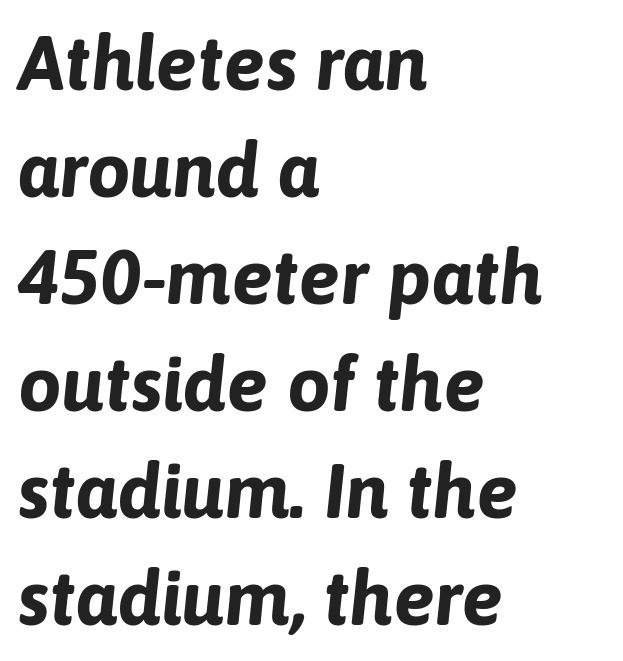
Inter-character spacing is left at the font's built-in metrics. The letters advance in unequal steps, a hallmark of proportional type. Designer's note — italics engaged. This sample is left-justified, so line endings fall wherever the words run out. The characters look thick and weighty, a clear bold. Students, observe: this is what conventionally led text looks like.
